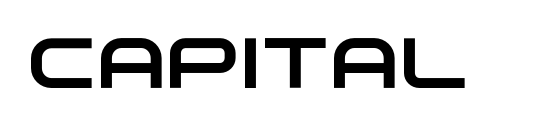
Q: Is the typeface a serif or a sans-serif typeface? A: Sans-serif.
Q: Is the text underlined? A: No.
Q: Is the spacing between letters normal or unusually wide? A: Normal.
Q: Width (condensed, normal, or wide)? A: Wide.
Q: Stroke contrast? A: Low.
Q: x-height? A: Large.
Q: Monospaced? A: No.
